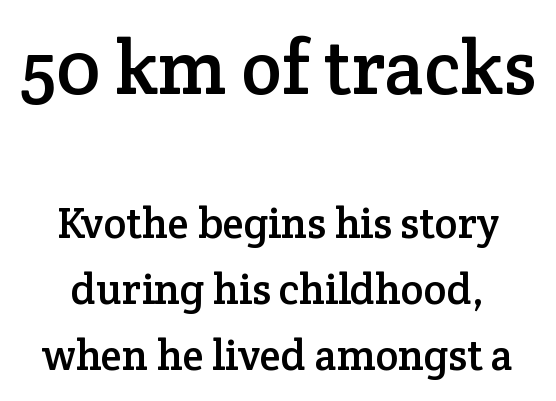
{"serif": "yes", "italic": "no", "width": "normal", "stroke_contrast": "low", "x_height": "medium", "monospaced": "no", "underline": "no", "line_spacing": "normal", "line_spacing_ratio": 1.53, "letter_spacing": "normal", "letter_spacing_em": 0.0, "larger_block": "first", "size_ratio": 1.77, "glyph_px": 76}
